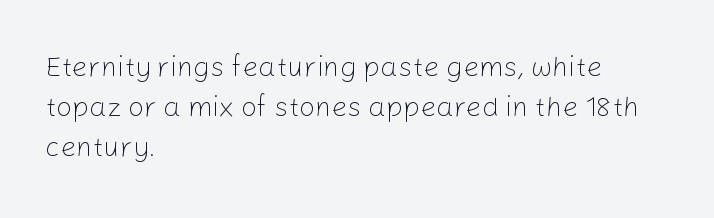
Q: Is the text bold? A: No.
Q: Is the text italic (slanted)? A: No, it is upright.
Q: Is the typeface a serif or a sans-serif typeface? A: Sans-serif.
Q: Is the text underlined? A: No.
Q: How is the paragraph aligned? A: Left-aligned.
Q: Is the spacing between letters normal or unusually wide? A: Normal.
Q: Is the spacing between lines tight, normal or loose? A: Normal.
Q: Width (condensed, normal, or wide)? A: Normal.
Q: Stroke contrast? A: Low.
Q: x-height? A: Medium.
Q: Monospaced? A: No.
